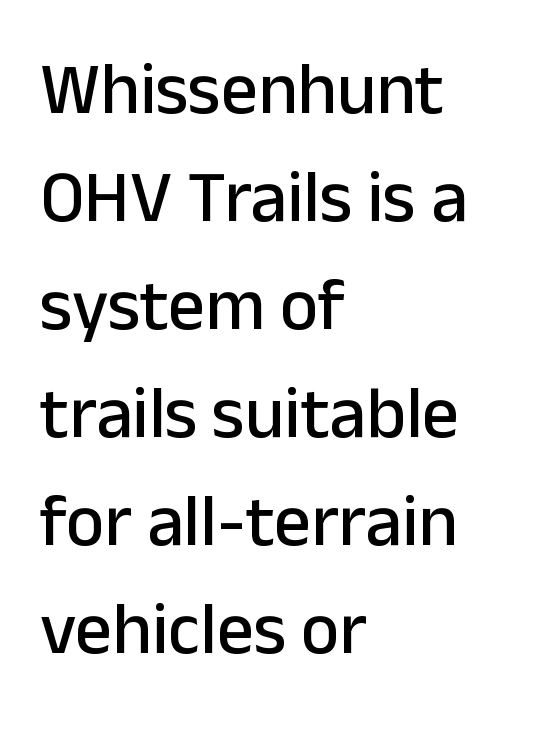
Q: Is the text italic (slanted)? A: No, it is upright.
Q: Is the typeface a serif or a sans-serif typeface? A: Sans-serif.
Q: Is the text underlined? A: No.
Q: How is the paragraph aligned? A: Left-aligned.
Q: Is the spacing between letters normal or unusually wide? A: Normal.
Q: Is the spacing between lines tight, normal or loose? A: Normal.
Q: Width (condensed, normal, or wide)? A: Normal.
Q: Stroke contrast? A: Low.
Q: x-height? A: Medium.
Q: Monospaced? A: No.
